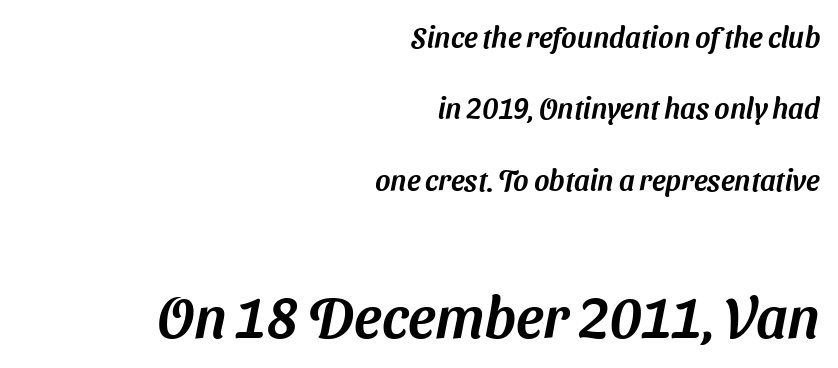
Visually, the bottom section dominates because its glyphs are scaled up. The rag falls on the left side of this text block. Each row of text sits above clean, open space. The line texture is even and compact thanks to regular tracking. These lines stand farther apart than default settings would place them. This sample uses a sans-serif face.
